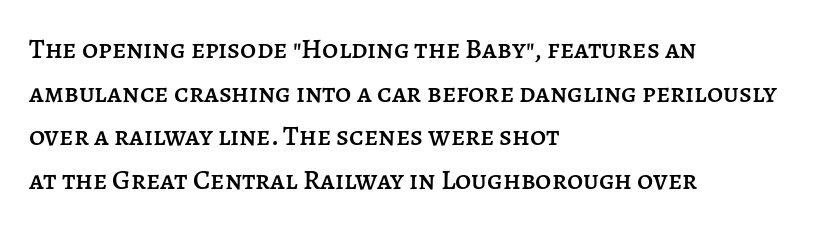
The image shows 28 px text type, upright; set left-aligned, normal line spacing (1.56x), normal letter spacing, not underlined; low stroke contrast and a large x-height.
